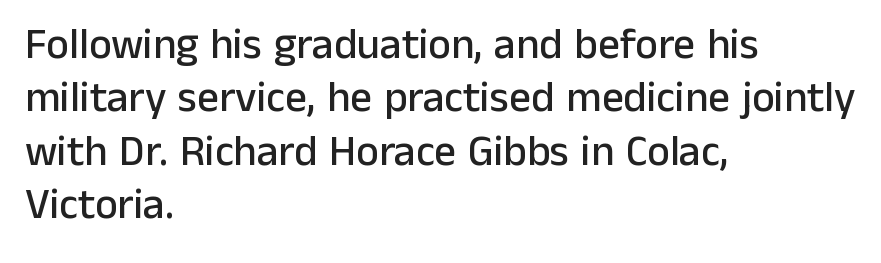
Q: Is the text italic (slanted)? A: No, it is upright.
Q: Is the typeface a serif or a sans-serif typeface? A: Sans-serif.
Q: Is the text underlined? A: No.
Q: How is the paragraph aligned? A: Left-aligned.
Q: Is the spacing between letters normal or unusually wide? A: Normal.
Q: Width (condensed, normal, or wide)? A: Normal.
Q: Stroke contrast? A: Low.
Q: x-height? A: Medium.
Q: Monospaced? A: No.
